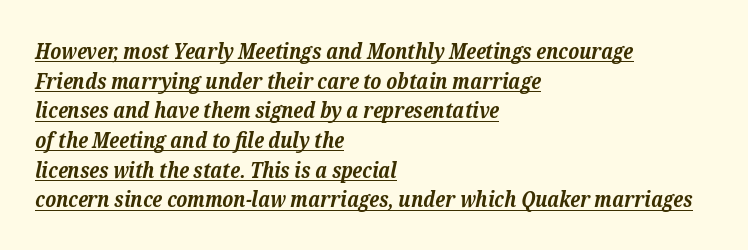
Q: Is the text bold? A: Yes.
Q: Is the text italic (slanted)? A: Yes, it leans right by about 12 degrees.
Q: Is the text underlined? A: Yes.
Q: How is the paragraph aligned? A: Left-aligned.
Q: Is the spacing between letters normal or unusually wide? A: Normal.
Q: Is the spacing between lines tight, normal or loose? A: Normal.
